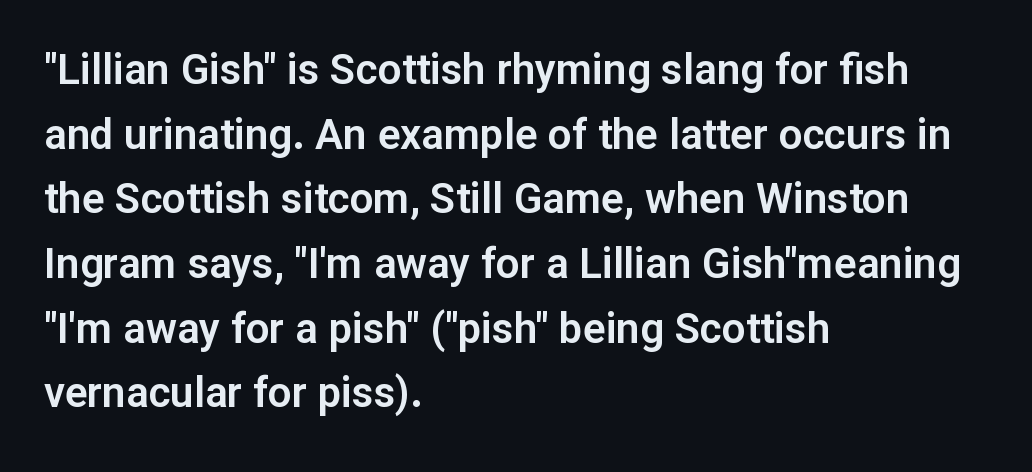
Q: Is the text italic (slanted)? A: No, it is upright.
Q: Is the typeface a serif or a sans-serif typeface? A: Sans-serif.
Q: Is the text underlined? A: No.
Q: How is the paragraph aligned? A: Left-aligned.
Q: Is the spacing between letters normal or unusually wide? A: Normal.
Q: Is the spacing between lines tight, normal or loose? A: Normal.
Q: Width (condensed, normal, or wide)? A: Normal.
Q: Stroke contrast? A: Low.
Q: x-height? A: Medium.
Q: Monospaced? A: No.
